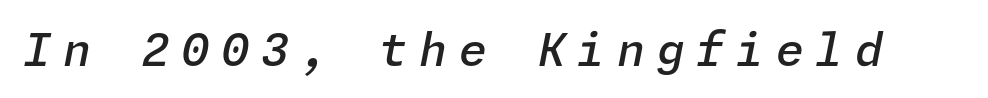
A bit beefed up — I'd call it semibold rather than bold. Descenders are the only things crossing below the line. The passage shown leans; its letterforms are oblique. Is the letter spacing exaggerated? Yes — the characters are pushed far apart.
